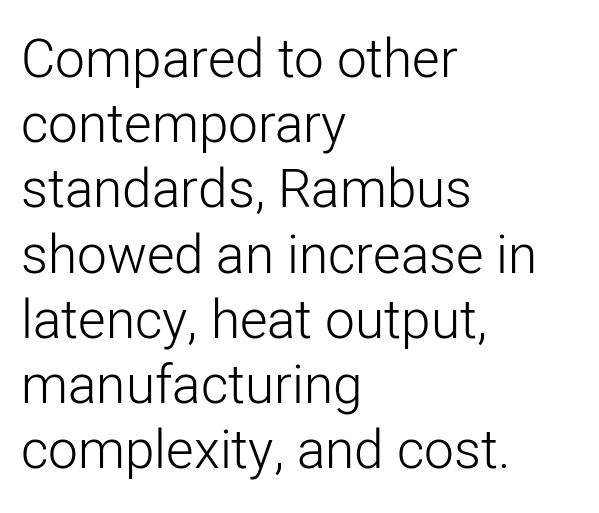
The image shows 53 px light sans-serif type, upright; set left-aligned, line spacing 1.23x, normal letter spacing, not underlined; low stroke contrast and a medium x-height.
